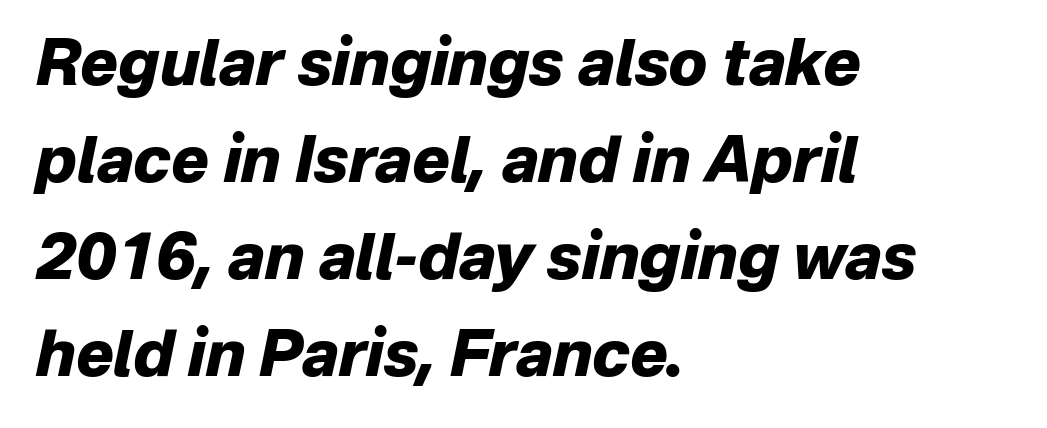
The image shows 63 px heavy type, italic (leaning right); set left-aligned, normal line spacing (1.54x), normal letter spacing, not underlined; low stroke contrast and a medium x-height.
